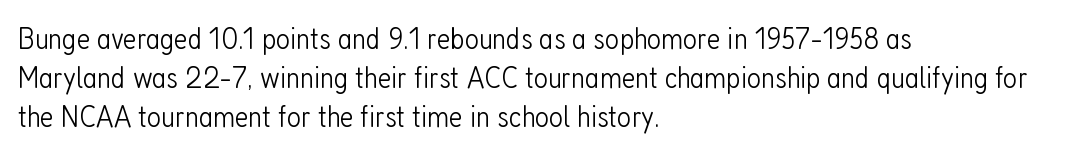
{"serif": "no", "italic": "no", "bold": "no", "weight": "light", "width": "condensed", "stroke_contrast": "low", "x_height": "medium", "monospaced": "no", "underline": "no", "align": "left", "line_spacing": "normal", "line_spacing_ratio": 1.26, "letter_spacing": "normal", "letter_spacing_em": 0.0, "glyph_px": 31}
